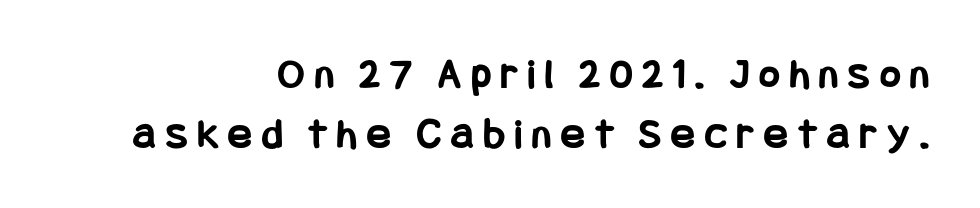
Tall strokes in this sample are plumb rather than angled. Set as a true bold cut, around the 700 mark. Letter spacing: wide. A flush-right, rag-left setting is used for this passage. I'd call this a sans setting — the letters go barefoot. The gap between lines stays unmarked.
